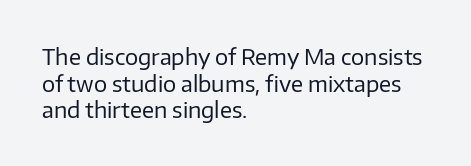
The image shows 22 px text type, upright; set left-aligned, line spacing 1.21x, normal letter spacing, not underlined.
